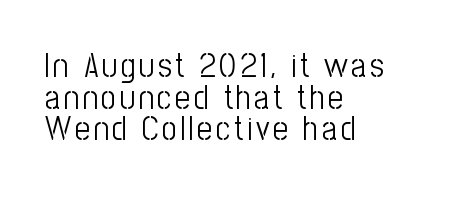
{"serif": "no", "italic": "no", "bold": "no", "weight": "light", "width": "condensed", "stroke_contrast": "low", "x_height": "medium", "monospaced": "no", "underline": "no", "align": "left", "line_spacing": "tight", "line_spacing_ratio": 0.96, "glyph_px": 33}
